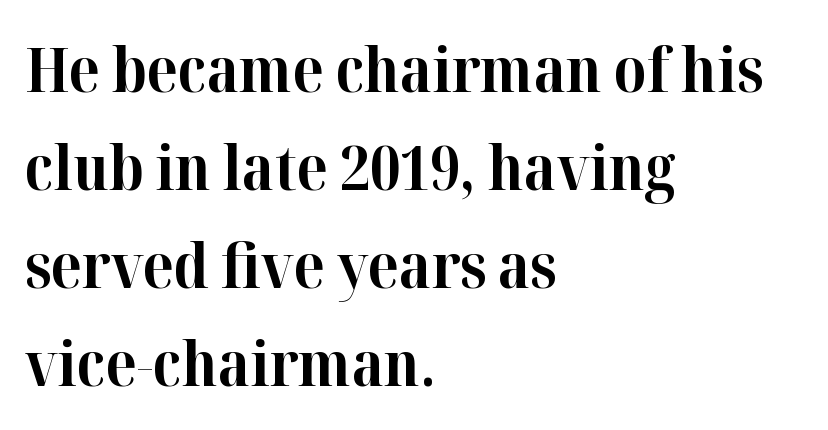
Bare-footed words on every line. Tracking here is standard; glyphs follow each other at the usual distance. Vertical spacing — default. A classic flush-left, rag-right setting is used for this passage. The designer went with a serif here, giving each stem small feet. Upright lettering throughout.
